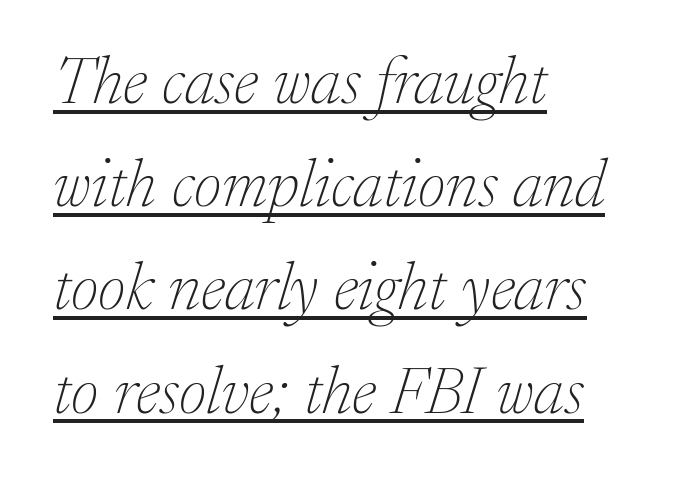
Vertical stems look standard width or narrower in stroke. Caption: multi-line text, flush left, ragged right. The letterforms sit shoulder to shoulder at normal distance. Slanted lettering throughout. The rendered words wear a rule along their underside. These lines sit exactly where default settings would place them.
